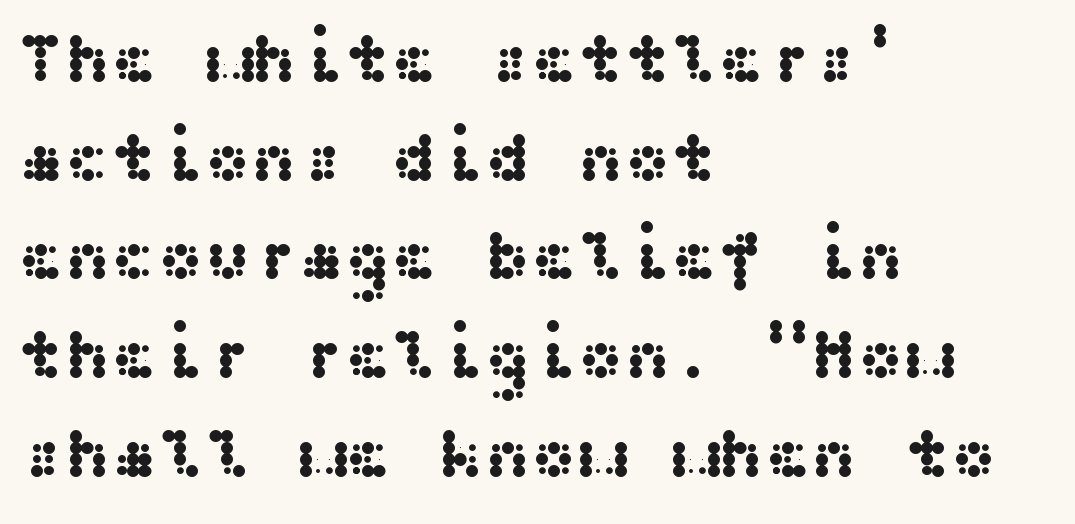
The rendering anchors every line to the left-hand side. Reading down the column, the eye jumps a familiar distance to each next line. In terms of posture, this sample is upright. Descenders are the only things crossing below the line. Words appear dense and cohesive because spacing is normal.
